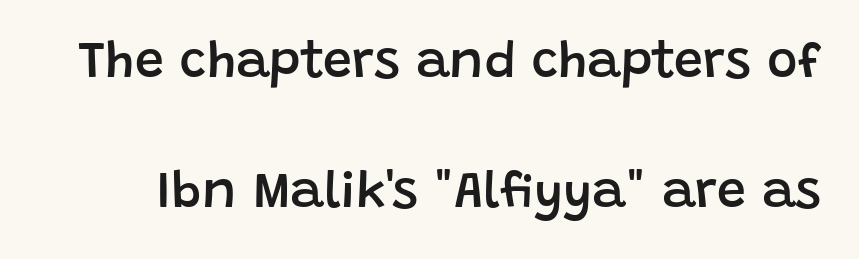
The image shows 52 px semibold sans-serif type, upright; set loose line spacing (2.5x), normal letter spacing, not underlined; low stroke contrast and a large x-height.
